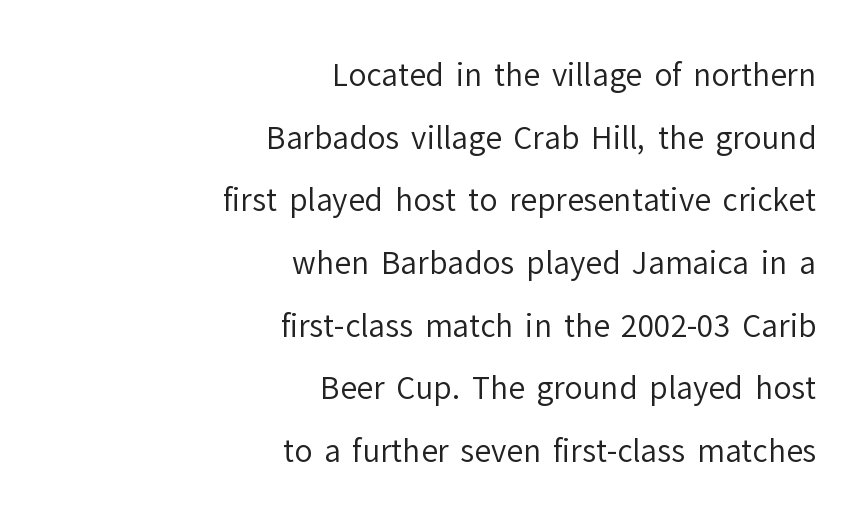
{"serif": "no", "italic": "no", "bold": "no", "weight": "regular", "width": "normal", "stroke_contrast": "low", "x_height": "medium", "monospaced": "no", "underline": "no", "align": "right", "line_spacing": "loose", "line_spacing_ratio": 2.09, "letter_spacing": "normal", "letter_spacing_em": 0.0, "glyph_px": 30}
